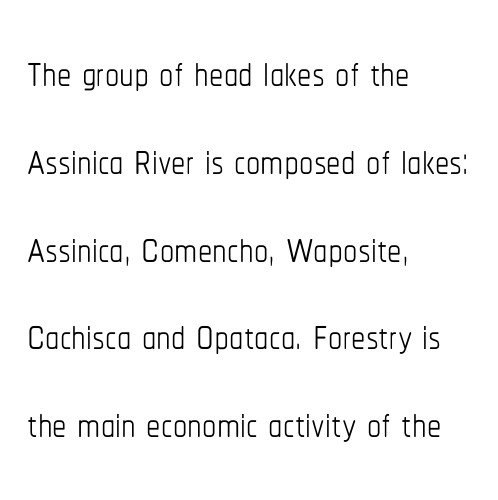
Proportional: the letters do not fall into vertical columns. The horizontal fit of the characters is conventional and even. Descender tails drop into unmarked territory. The typography opts for an upright posture over an oblique one. Teacher's note: observe the even left margin — that is flush-left alignment.
